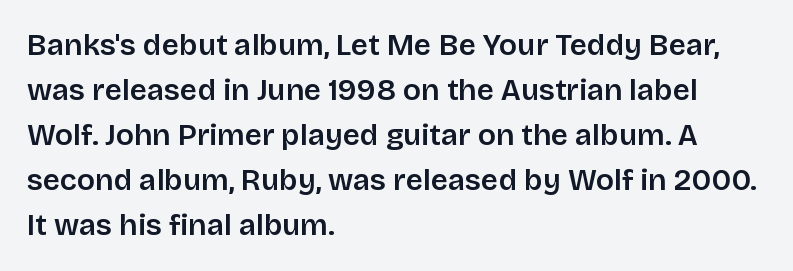
Q: Is the text italic (slanted)? A: No, it is upright.
Q: Is the typeface a serif or a sans-serif typeface? A: Sans-serif.
Q: Is the text underlined? A: No.
Q: How is the paragraph aligned? A: Left-aligned.
Q: Is the spacing between letters normal or unusually wide? A: Normal.
Q: Is the spacing between lines tight, normal or loose? A: Normal.
Q: Width (condensed, normal, or wide)? A: Normal.
Q: Stroke contrast? A: Low.
Q: x-height? A: Large.
Q: Monospaced? A: No.
